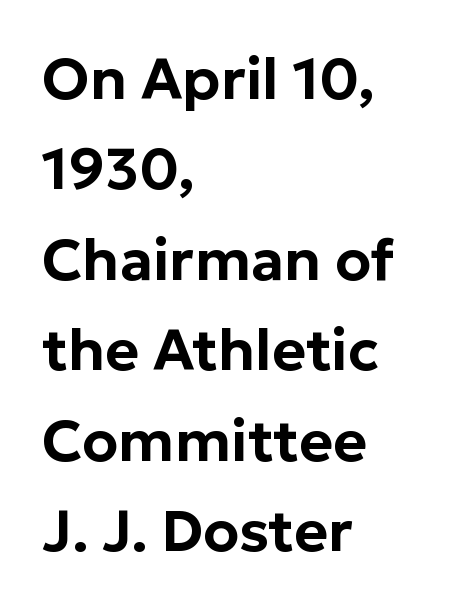
The image shows 58 px sans-serif type, upright; set left-aligned, normal line spacing (1.56x), normal letter spacing, not underlined; low stroke contrast and a medium x-height.
